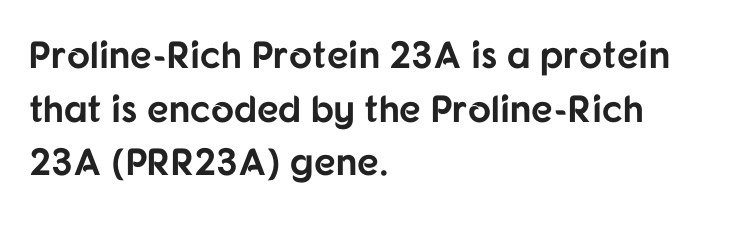
Q: Is the text bold? A: Yes.
Q: Is the text italic (slanted)? A: No, it is upright.
Q: Is the typeface a serif or a sans-serif typeface? A: Sans-serif.
Q: Is the text underlined? A: No.
Q: How is the paragraph aligned? A: Left-aligned.
Q: Is the spacing between letters normal or unusually wide? A: Normal.
Q: Is the spacing between lines tight, normal or loose? A: Normal.
Q: Width (condensed, normal, or wide)? A: Normal.
Q: Stroke contrast? A: Low.
Q: x-height? A: Medium.
Q: Monospaced? A: No.
